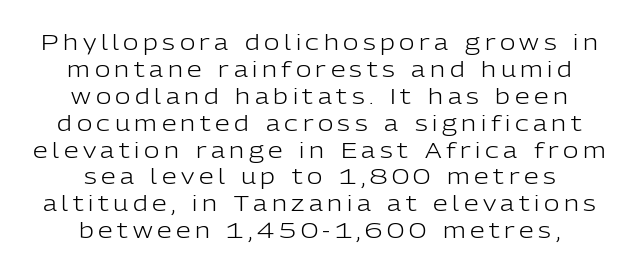
The image shows 21 px text type, upright; set centered, normal line spacing (1.28x), unusually wide letter spacing (+0.22 em), not underlined.
